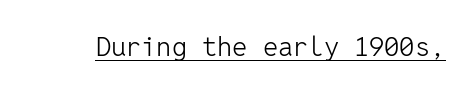
The image shows 27 px text type, upright; set normal letter spacing, underlined.
